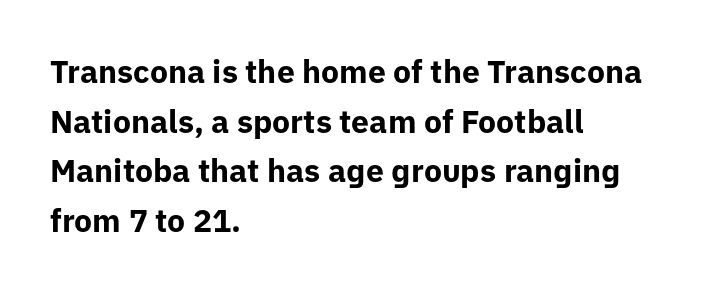
These lines keep a tight, regular rhythm from letter to letter. The block of text has a typical density, with ordinary space between rows. The ragged edge is on the right, which tells us the setting is flush left. Words float on clear page, feet unadorned. The strokes are fattened all the way to bold.
